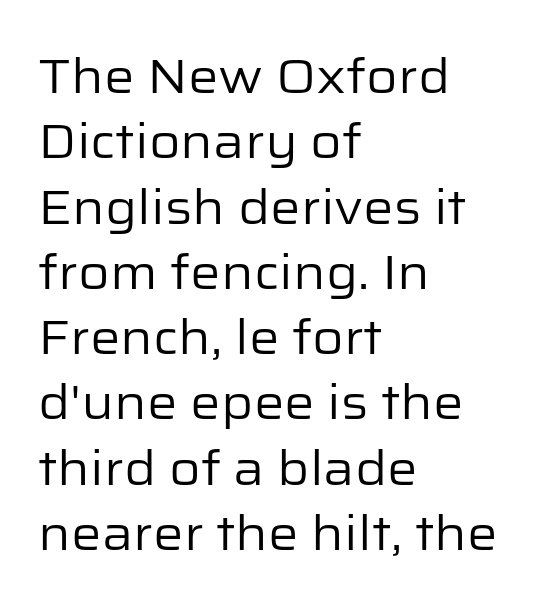
The rows are spaced the way most documents space them. The words here are not underlined. Does the type have serifs? No, each stem ends abruptly. The letters advance in unequal steps, a hallmark of proportional type. No extra ink here — the face is not bold.
